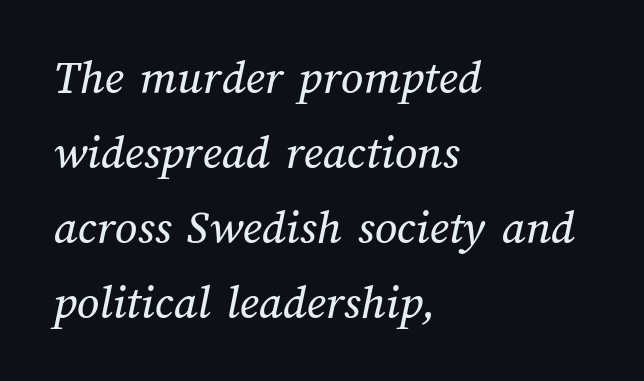
The image shows 49 px text type; set left-aligned, normal line spacing (1.53x), normal letter spacing, not underlined; medium stroke contrast and a medium x-height.
